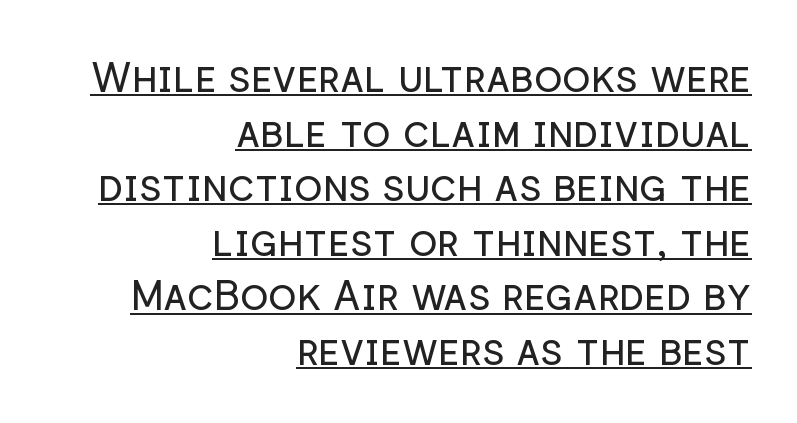
The image shows 42 px regular-weight sans-serif type, upright; set right-aligned, normal line spacing (1.3x), normal letter spacing, underlined; low stroke contrast and a medium x-height.
